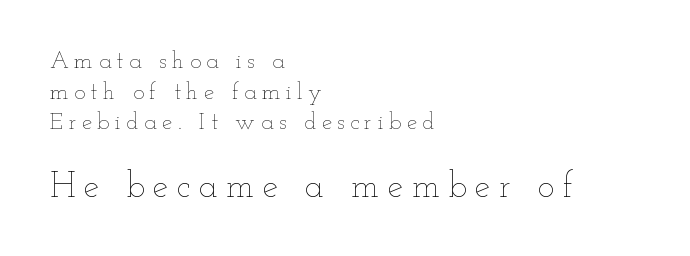
{"italic": "no", "bold": "no", "weight": "thin", "width": "wide", "stroke_contrast": "low", "x_height": "small", "monospaced": "no", "underline": "no", "align": "left", "line_spacing": "normal", "line_spacing_ratio": 1.33, "letter_spacing": "wide", "letter_spacing_em": 0.24, "larger_block": "second", "size_ratio": 1.52, "glyph_px": 35}
